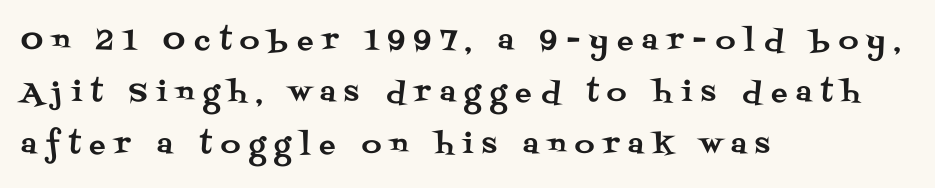
{"italic": "no", "underline": "no", "align": "left", "line_spacing": "loose", "line_spacing_ratio": 1.92, "letter_spacing": "wide", "letter_spacing_em": 0.34, "glyph_px": 27}
